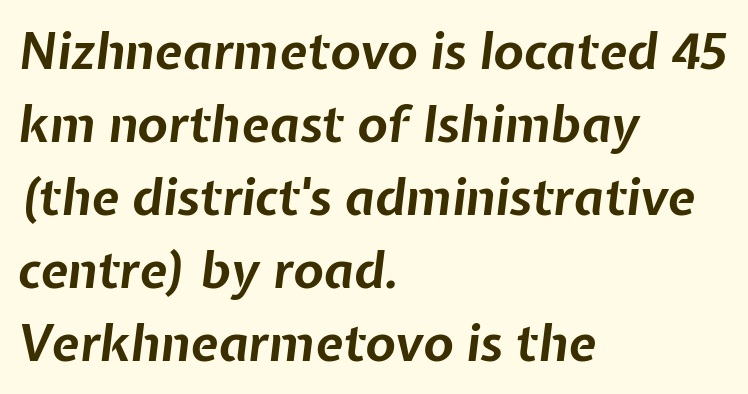
{"italic": "yes", "lean": "right", "slant_degrees": 7, "bold": "yes", "weight": "bold", "width": "normal", "stroke_contrast": "low", "x_height": "medium", "monospaced": "no", "underline": "no", "align": "left", "line_spacing": "normal", "line_spacing_ratio": 1.46, "letter_spacing": "normal", "letter_spacing_em": 0.0, "glyph_px": 50}
